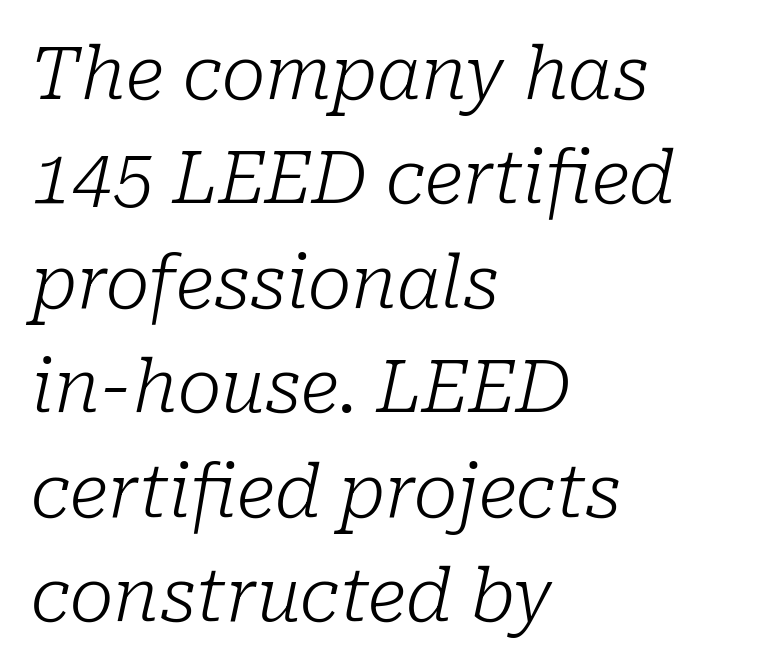
Q: Is the text bold? A: No.
Q: Is the text italic (slanted)? A: Yes, it leans right by about 10 degrees.
Q: Is the typeface a serif or a sans-serif typeface? A: Serif.
Q: Is the text underlined? A: No.
Q: How is the paragraph aligned? A: Left-aligned.
Q: Is the spacing between letters normal or unusually wide? A: Normal.
Q: Is the spacing between lines tight, normal or loose? A: Normal.
Q: Width (condensed, normal, or wide)? A: Normal.
Q: Stroke contrast? A: Low.
Q: x-height? A: Medium.
Q: Monospaced? A: No.
